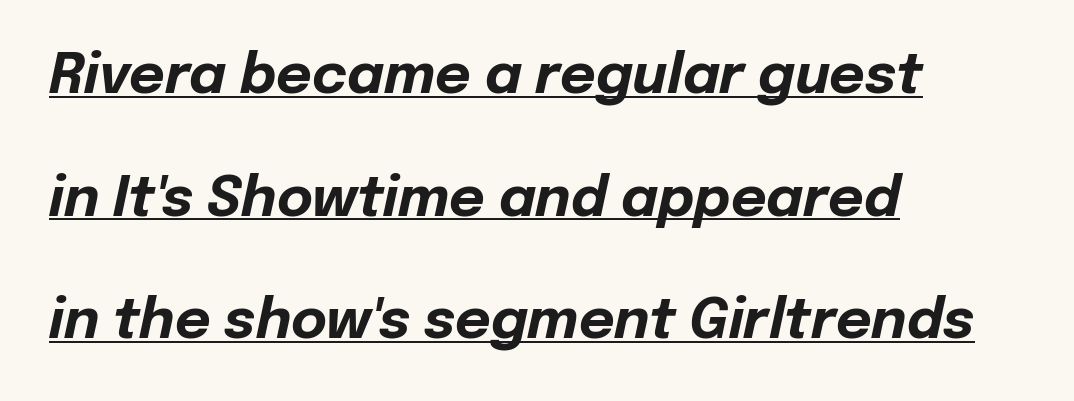
The image shows 55 px bold type, italic (leaning right); set left-aligned, loose line spacing (2.23x), normal letter spacing, underlined; low stroke contrast and a medium x-height.
